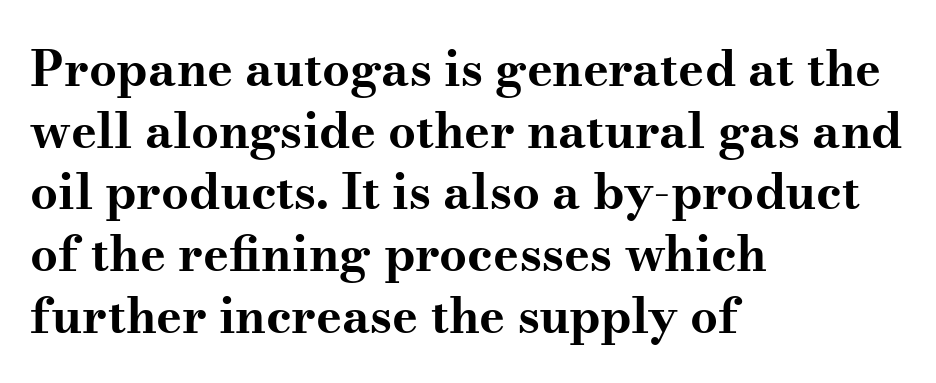
Q: Is the text bold? A: Yes.
Q: Is the text italic (slanted)? A: No, it is upright.
Q: Is the typeface a serif or a sans-serif typeface? A: Serif.
Q: Is the text underlined? A: No.
Q: How is the paragraph aligned? A: Left-aligned.
Q: Is the spacing between letters normal or unusually wide? A: Normal.
Q: Is the spacing between lines tight, normal or loose? A: Normal.
Q: Width (condensed, normal, or wide)? A: Wide.
Q: Stroke contrast? A: Medium.
Q: x-height? A: Small.
Q: Monospaced? A: No.
